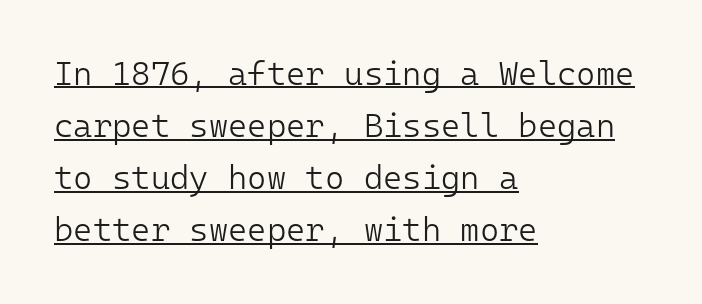
This rendering uses left alignment, leaving the right contour irregular. Note the uniform advance width — an 'i' takes as much space as an 'm'. The gaps between neighbouring characters are ordinary and unremarkable. Notice how the stems are strictly vertical — no italics here. The rendering uses the underline text-decoration. Regarding leading, the lines here are spaced in the standard way.
